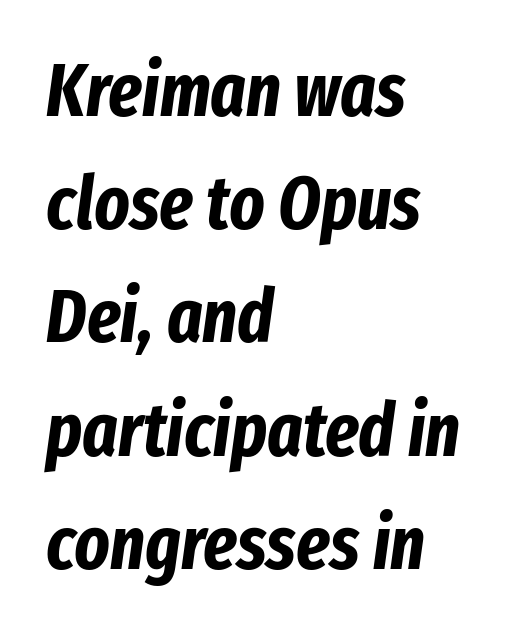
A clean baseline with only descenders dipping below it. The passage shown is typed in a proportional face where columns would drift. Reading down the block, your eye returns to a fixed left position each line. Looking at the ascenders, they clearly lean. Compared with typical body copy, the letter spacing here is the same.
